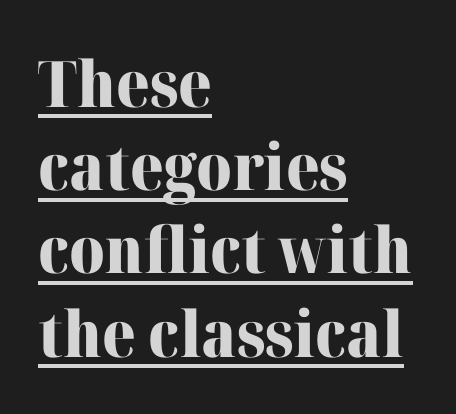
The image shows 64 px heavy serif type, upright; set left-aligned, normal line spacing (1.3x), normal letter spacing, underlined; high stroke contrast and a medium x-height.
